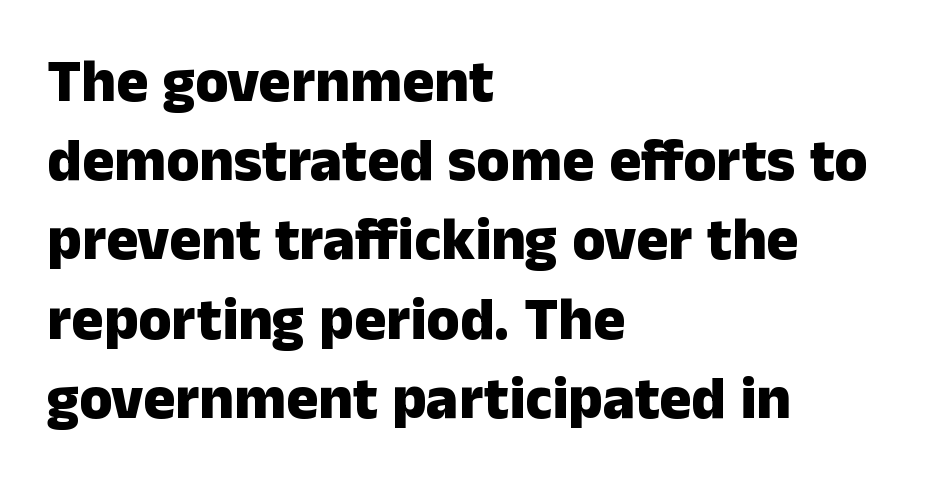
{"serif": "no", "italic": "no", "bold": "yes", "weight": "heavy", "width": "normal", "stroke_contrast": "low", "x_height": "medium", "monospaced": "no", "underline": "no", "align": "left", "line_spacing": "normal", "line_spacing_ratio": 1.32, "letter_spacing": "normal", "letter_spacing_em": 0.0, "glyph_px": 60}
